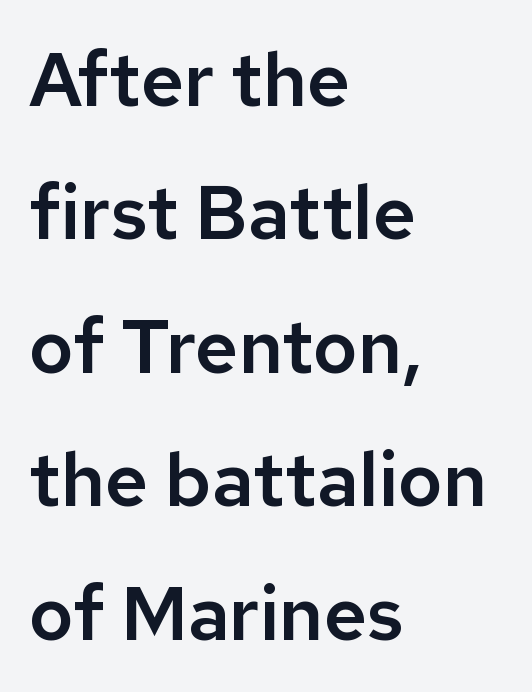
{"serif": "no", "italic": "no", "width": "normal", "stroke_contrast": "low", "x_height": "medium", "monospaced": "no", "underline": "no", "align": "left", "line_spacing_ratio": 1.78, "letter_spacing": "normal", "letter_spacing_em": 0.0, "glyph_px": 75}
